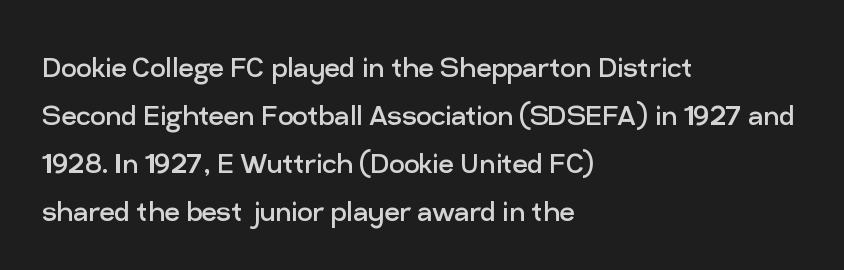
Q: Is the text bold? A: No.
Q: Is the text italic (slanted)? A: No, it is upright.
Q: Is the typeface a serif or a sans-serif typeface? A: Sans-serif.
Q: Is the text underlined? A: No.
Q: How is the paragraph aligned? A: Left-aligned.
Q: Is the spacing between letters normal or unusually wide? A: Normal.
Q: Is the spacing between lines tight, normal or loose? A: Normal.
Q: Width (condensed, normal, or wide)? A: Normal.
Q: Stroke contrast? A: Low.
Q: x-height? A: Medium.
Q: Monospaced? A: No.
